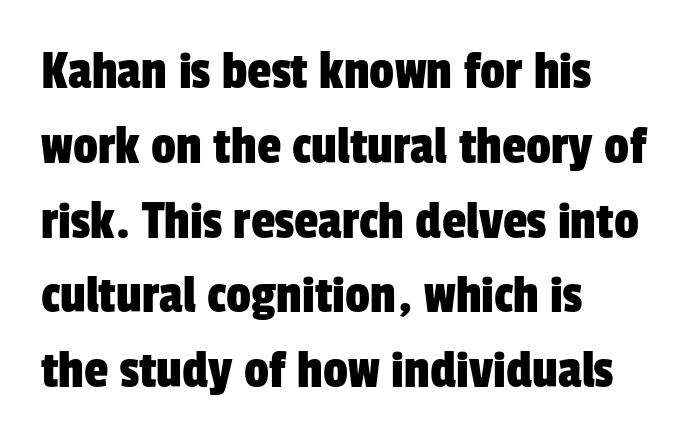
The image shows 55 px condensed sans-serif type; set left-aligned, normal line spacing (1.36x), normal letter spacing, not underlined; low stroke contrast and a medium x-height.
